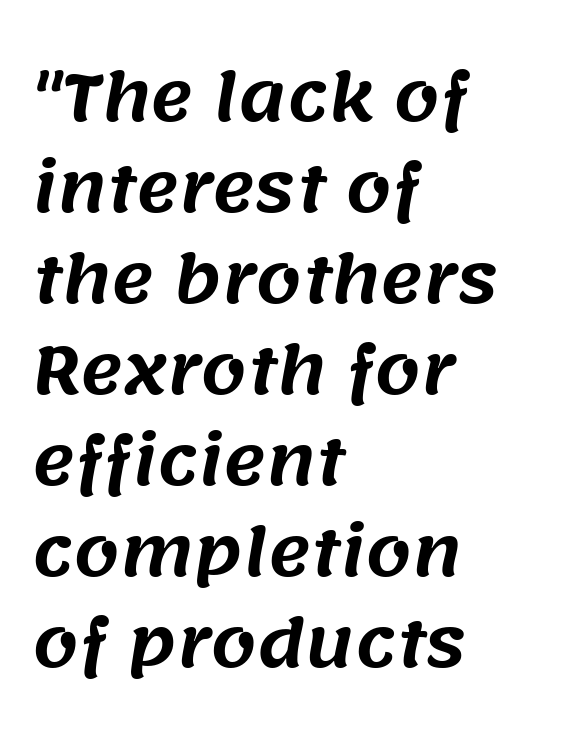
The image shows 65 px sans-serif type; set left-aligned, normal line spacing (1.4x), normal letter spacing, not underlined; medium stroke contrast and a large x-height.
